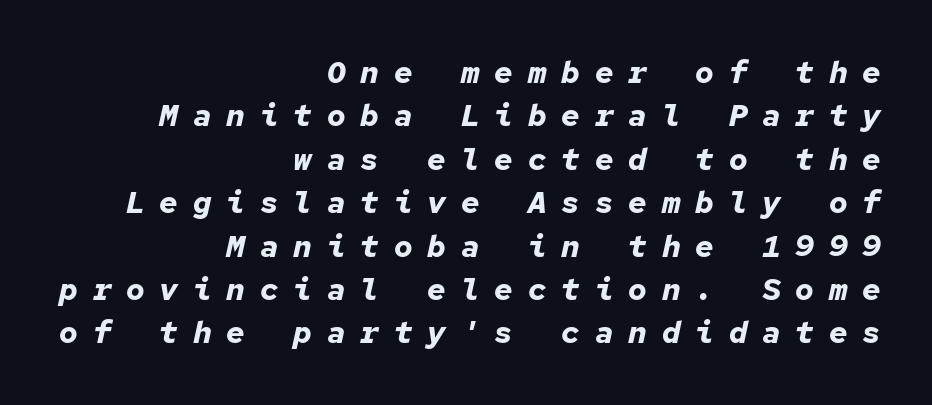
The image shows 31 px bold type, italic (leaning right), monospaced; set right-aligned, normal line spacing (1.4x), unusually wide letter spacing (+0.48 em), not underlined; low stroke contrast and a medium x-height.
